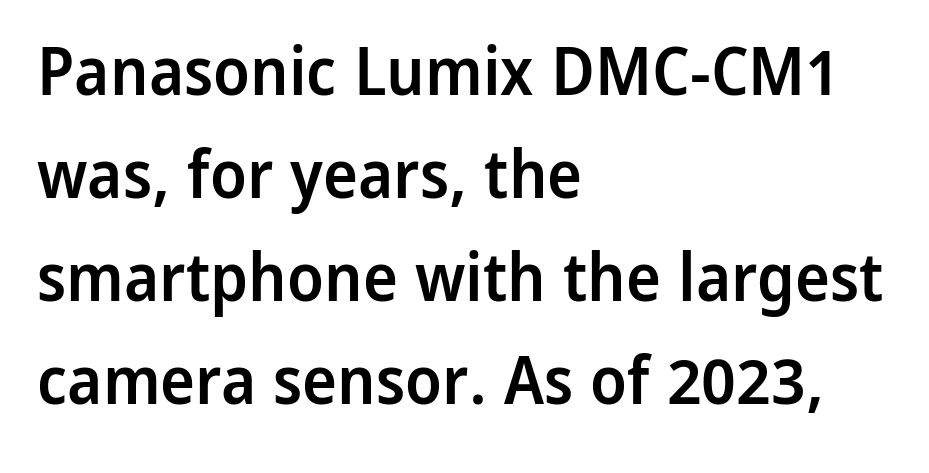
Does the copy run flush right? No — it runs flush left. Think of a printed novel: that variable character pitch is what you see here. Each glyph is drawn with semibold strokes, heavier than normal yet not fully bold. The type sits square on the baseline with zero lean. The passage shown is not underscored anywhere. Successive baselines arrive at the customary interval.
